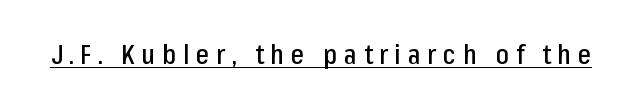
{"serif": "no", "italic": "no", "width": "condensed", "stroke_contrast": "low", "x_height": "medium", "monospaced": "no", "underline": "yes", "letter_spacing": "wide", "letter_spacing_em": 0.24, "glyph_px": 28}
